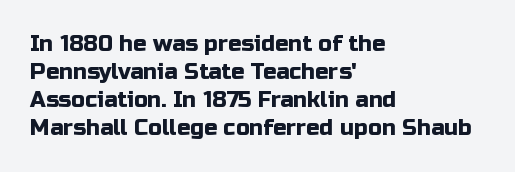
{"italic": "no", "underline": "no", "align": "left", "line_spacing": "normal", "line_spacing_ratio": 1.27, "letter_spacing": "normal", "letter_spacing_em": 0.0, "glyph_px": 22}
